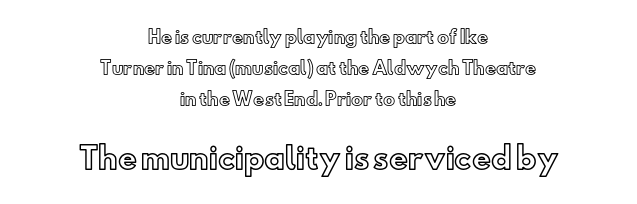
{"italic": "no", "width": "normal", "x_height": "small", "monospaced": "no", "underline": "no", "align": "center", "line_spacing_ratio": 1.81, "letter_spacing": "normal", "letter_spacing_em": 0.0, "larger_block": "second", "size_ratio": 1.71, "glyph_px": 29}
